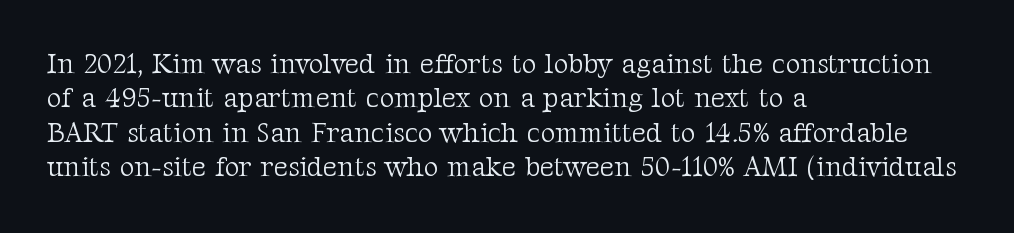
Q: Is the text bold? A: No.
Q: Is the text italic (slanted)? A: No, it is upright.
Q: Is the typeface a serif or a sans-serif typeface? A: Serif.
Q: Is the text underlined? A: No.
Q: How is the paragraph aligned? A: Left-aligned.
Q: Is the spacing between letters normal or unusually wide? A: Normal.
Q: Width (condensed, normal, or wide)? A: Normal.
Q: Stroke contrast? A: Medium.
Q: x-height? A: Medium.
Q: Monospaced? A: No.
